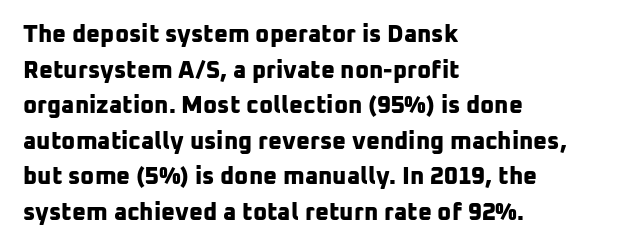
Q: Is the text bold? A: Yes.
Q: Is the text underlined? A: No.
Q: How is the paragraph aligned? A: Left-aligned.
Q: Is the spacing between letters normal or unusually wide? A: Normal.
Q: Is the spacing between lines tight, normal or loose? A: Normal.
